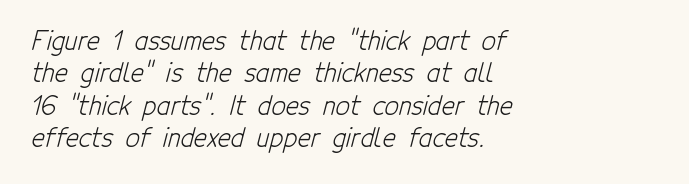
{"bold": "no", "underline": "no", "align": "left", "line_spacing": "normal", "line_spacing_ratio": 1.3, "letter_spacing": "normal", "letter_spacing_em": 0.0, "glyph_px": 25}
